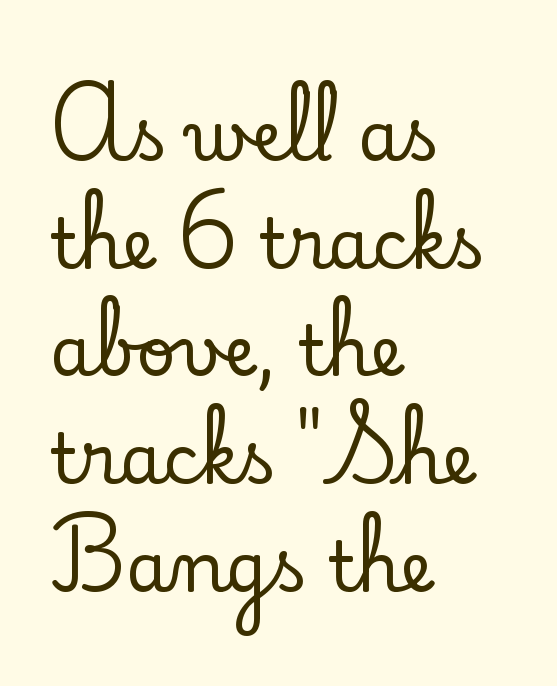
When letters stand straight like this, we call the style roman or upright. The lines sit at an ordinary, default distance from one another. Typographically, this falls in the serif category. Just letters on the line, the space beneath them empty. Varying glyph widths throughout — classic text-font behaviour.
